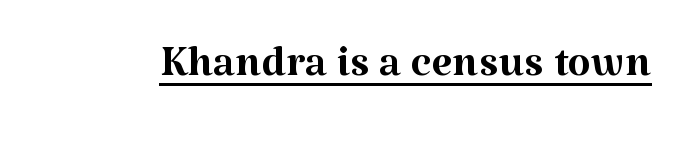
The sample's only ornament is a line tracing under the words. These lines are rendered in a variable-pitch font. The designer went with a serif here, giving each stem small feet. The letters look calm and open, with moderate or lighter stems. When letters stand straight like this, we call the style roman or upright. Short note: letters normally spaced.
